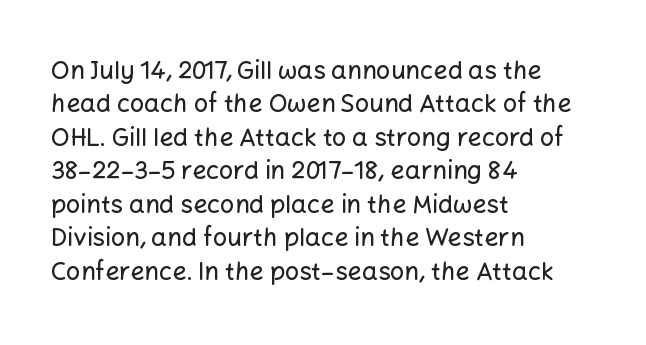
The image shows 25 px text type, upright; set left-aligned, normal line spacing (1.34x), normal letter spacing, not underlined.
